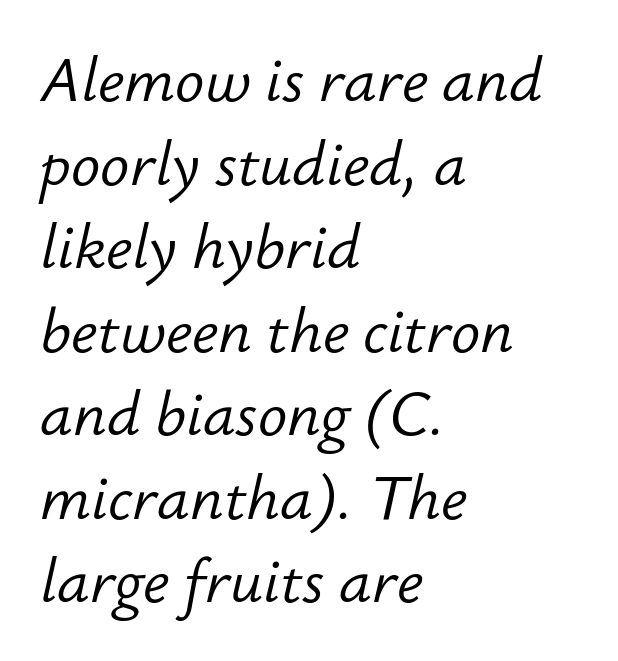
{"italic": "yes", "lean": "right", "slant_degrees": 12, "bold": "no", "weight": "light", "width": "normal", "stroke_contrast": "low", "x_height": "small", "monospaced": "no", "underline": "no", "align": "left", "line_spacing": "normal", "line_spacing_ratio": 1.37, "letter_spacing": "normal", "letter_spacing_em": 0.0, "glyph_px": 61}
